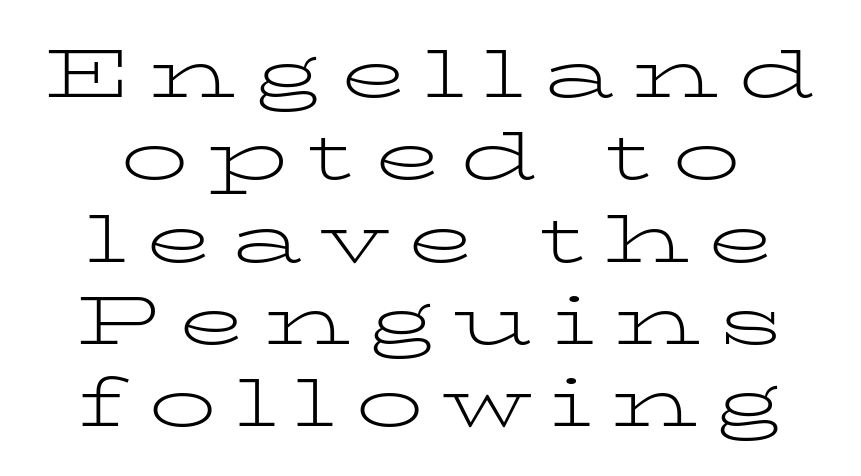
Q: Is the text bold? A: No.
Q: Is the text italic (slanted)? A: No, it is upright.
Q: Is the typeface a serif or a sans-serif typeface? A: Serif.
Q: Is the text underlined? A: No.
Q: How is the paragraph aligned? A: Centered.
Q: Is the spacing between letters normal or unusually wide? A: Unusually wide.
Q: Width (condensed, normal, or wide)? A: Wide.
Q: Stroke contrast? A: Low.
Q: x-height? A: Medium.
Q: Monospaced? A: No.
